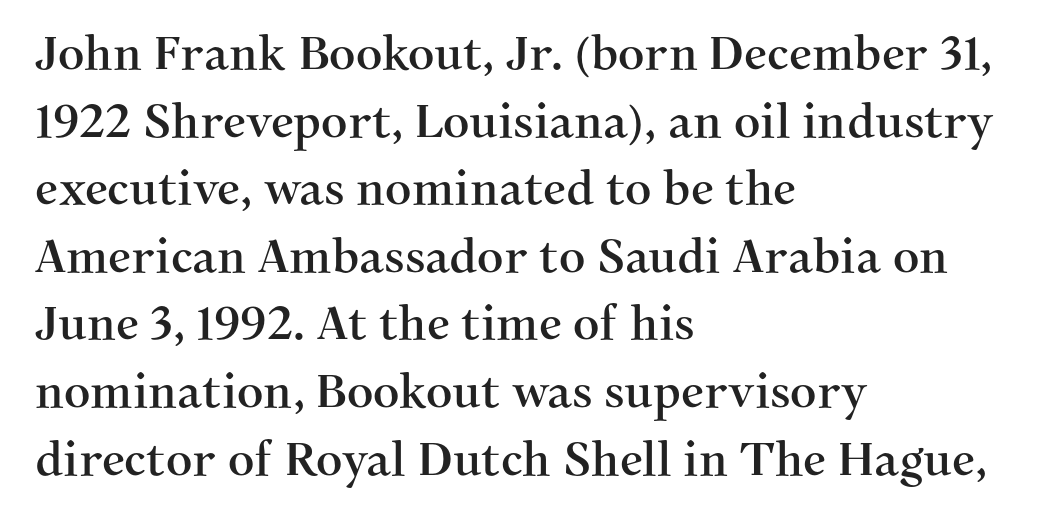
Q: Is the text italic (slanted)? A: No, it is upright.
Q: Is the typeface a serif or a sans-serif typeface? A: Serif.
Q: Is the text underlined? A: No.
Q: How is the paragraph aligned? A: Left-aligned.
Q: Is the spacing between letters normal or unusually wide? A: Normal.
Q: Is the spacing between lines tight, normal or loose? A: Normal.
Q: Width (condensed, normal, or wide)? A: Normal.
Q: Stroke contrast? A: Medium.
Q: x-height? A: Medium.
Q: Monospaced? A: No.
